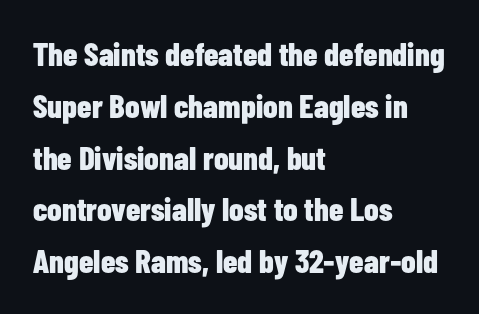
Q: Is the text bold? A: Yes.
Q: Is the text italic (slanted)? A: No, it is upright.
Q: Is the typeface a serif or a sans-serif typeface? A: Sans-serif.
Q: Is the text underlined? A: No.
Q: How is the paragraph aligned? A: Left-aligned.
Q: Is the spacing between letters normal or unusually wide? A: Normal.
Q: Is the spacing between lines tight, normal or loose? A: Normal.
Q: Width (condensed, normal, or wide)? A: Condensed.
Q: Stroke contrast? A: Low.
Q: x-height? A: Medium.
Q: Monospaced? A: No.
